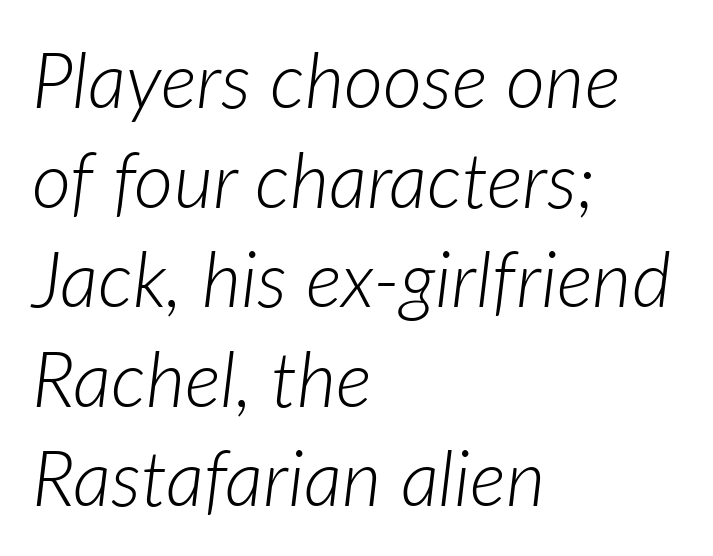
The setting favours the left margin, as ordinary paragraphs usually do. The lettering tilts uniformly, giving the passage an italic look. Each row of text sits above clean, open space. Character widths vary here, with narrow letters taking less room than wide ones.
